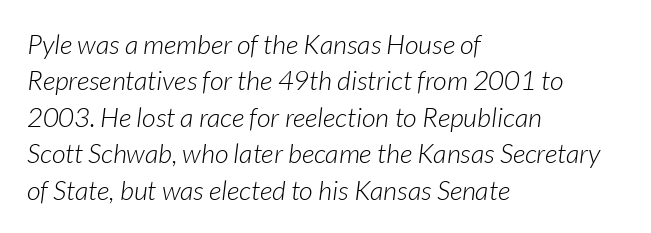
Q: Is the text bold? A: No.
Q: Is the text italic (slanted)? A: Yes, it leans right by about 7 degrees.
Q: Is the text underlined? A: No.
Q: How is the paragraph aligned? A: Left-aligned.
Q: Is the spacing between letters normal or unusually wide? A: Normal.
Q: Is the spacing between lines tight, normal or loose? A: Normal.
